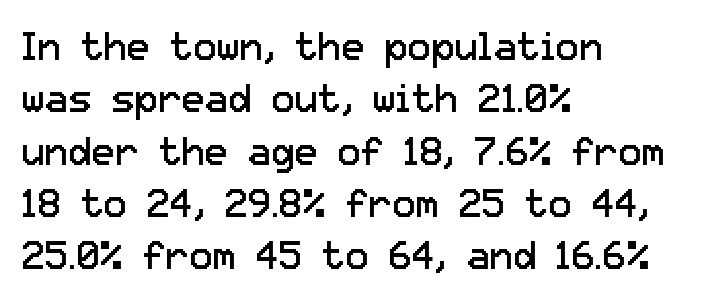
Q: Is the text bold? A: No.
Q: Is the text italic (slanted)? A: No, it is upright.
Q: Is the typeface a serif or a sans-serif typeface? A: Sans-serif.
Q: Is the text underlined? A: No.
Q: How is the paragraph aligned? A: Left-aligned.
Q: Is the spacing between letters normal or unusually wide? A: Normal.
Q: Is the spacing between lines tight, normal or loose? A: Normal.
Q: Width (condensed, normal, or wide)? A: Normal.
Q: Stroke contrast? A: Low.
Q: x-height? A: Medium.
Q: Monospaced? A: No.
